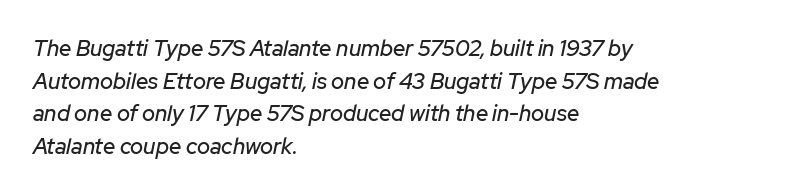
Looking at the ascenders, they clearly lean. The line-height multiplier appears to be the usual default. The passage shown is not underscored anywhere. The compositor pushed each line to the left boundary.
